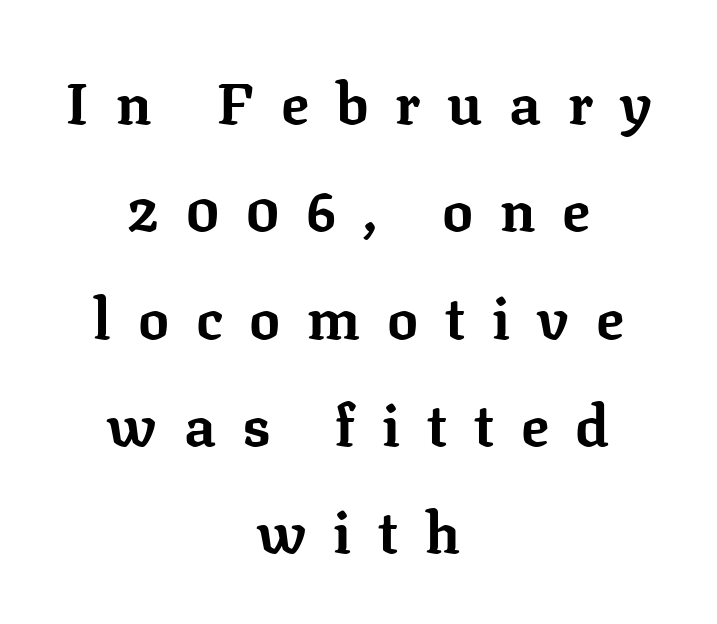
Q: Is the text bold? A: Yes.
Q: Is the text italic (slanted)? A: No, it is upright.
Q: Is the typeface a serif or a sans-serif typeface? A: Serif.
Q: Is the text underlined? A: No.
Q: How is the paragraph aligned? A: Centered.
Q: Is the spacing between letters normal or unusually wide? A: Unusually wide.
Q: Width (condensed, normal, or wide)? A: Normal.
Q: Stroke contrast? A: Low.
Q: x-height? A: Medium.
Q: Monospaced? A: No.
